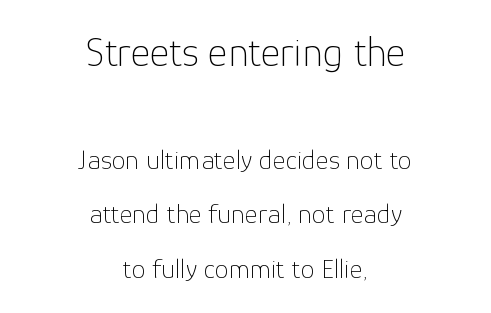
The passage shown stacks its lines with a broad gap. These lines are rendered in a variable-pitch font. The area under the type is left untouched. A roman cut, with each character standing at attention.
